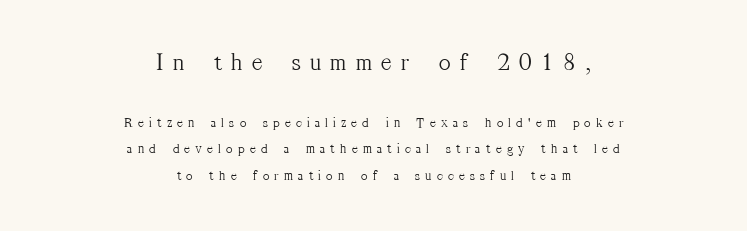
Q: Is the text bold? A: No.
Q: Is the text italic (slanted)? A: No, it is upright.
Q: Is the text underlined? A: No.
Q: How is the paragraph aligned? A: Centered.
Q: Is the spacing between letters normal or unusually wide? A: Unusually wide.
Q: Which block of text is set in a larger size, the first (top) or the second (bottom)? A: The first (top) one.
